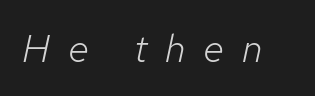
Characters are canted at an angle relative to the baseline's perpendicular. Letter spacing: wide. The weight would be labelled regular, book, light, or lighter still. Check under the words: just untouched page. Spacing verdict: proportional, widths tailored to each character.
